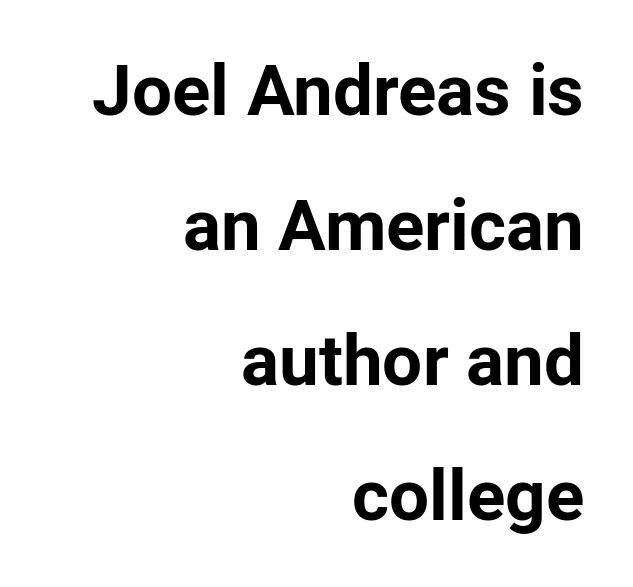
{"serif": "no", "italic": "no", "bold": "yes", "weight": "bold", "width": "normal", "stroke_contrast": "low", "x_height": "medium", "monospaced": "no", "underline": "no", "align": "right", "line_spacing": "loose", "line_spacing_ratio": 1.9, "letter_spacing": "normal", "letter_spacing_em": 0.0, "glyph_px": 71}
